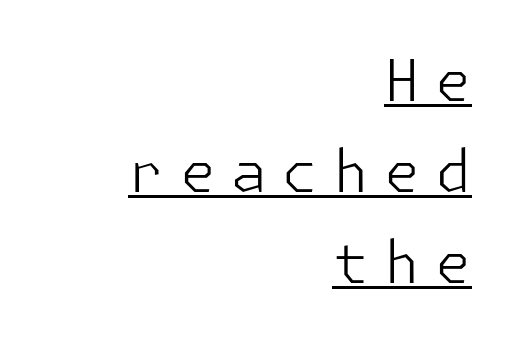
Q: Is the text bold? A: No.
Q: Is the text italic (slanted)? A: No, it is upright.
Q: Is the typeface a serif or a sans-serif typeface? A: Sans-serif.
Q: Is the text underlined? A: Yes.
Q: How is the paragraph aligned? A: Right-aligned.
Q: Is the spacing between letters normal or unusually wide? A: Unusually wide.
Q: Is the spacing between lines tight, normal or loose? A: Normal.
Q: Width (condensed, normal, or wide)? A: Normal.
Q: Stroke contrast? A: Low.
Q: x-height? A: Medium.
